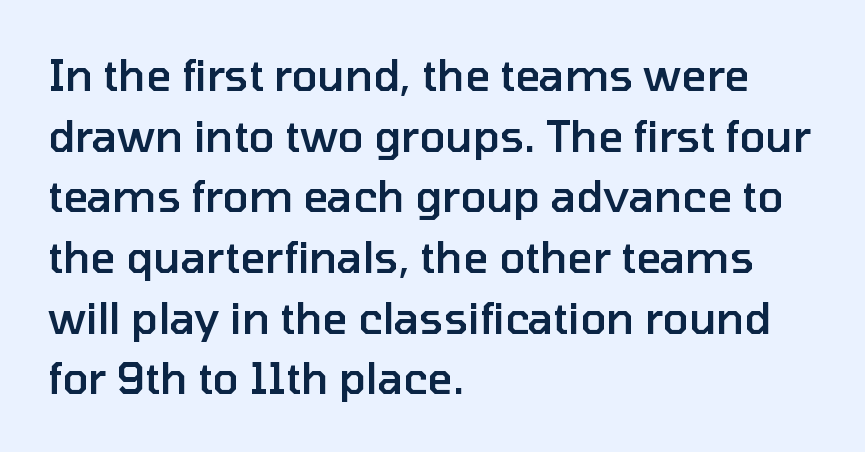
The image shows 43 px semibold sans-serif type, upright; set left-aligned, normal line spacing (1.41x), normal letter spacing, not underlined; low stroke contrast and a medium x-height.
